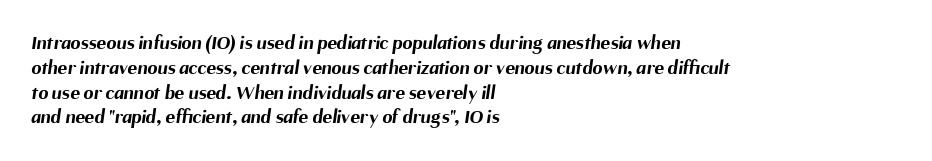
The image shows 20 px bold type; set left-aligned, line spacing 1.24x, normal letter spacing, not underlined.
